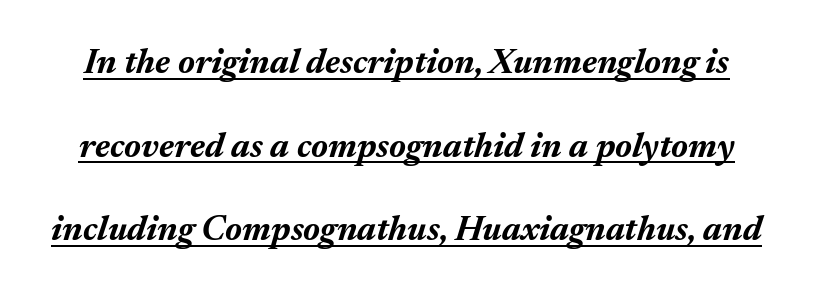
{"italic": "yes", "lean": "right", "slant_degrees": 17, "bold": "yes", "weight": "bold", "width": "normal", "stroke_contrast": "medium", "x_height": "medium", "monospaced": "no", "underline": "yes", "line_spacing": "loose", "line_spacing_ratio": 2.39, "letter_spacing": "normal", "letter_spacing_em": 0.0, "glyph_px": 35}
